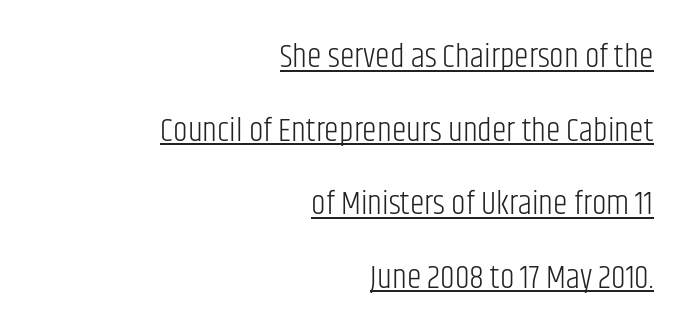
Q: Is the text bold? A: No.
Q: Is the text italic (slanted)? A: No, it is upright.
Q: Is the typeface a serif or a sans-serif typeface? A: Sans-serif.
Q: Is the text underlined? A: Yes.
Q: How is the paragraph aligned? A: Right-aligned.
Q: Is the spacing between letters normal or unusually wide? A: Normal.
Q: Is the spacing between lines tight, normal or loose? A: Loose.
Q: Width (condensed, normal, or wide)? A: Condensed.
Q: Stroke contrast? A: Low.
Q: x-height? A: Large.
Q: Monospaced? A: No.
